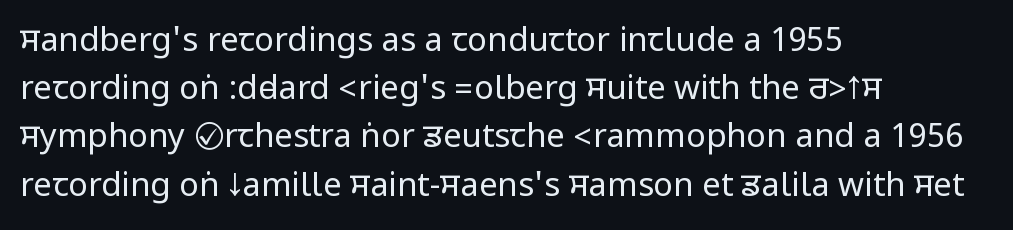
The image shows 33 px regular-weight, condensed sans-serif type, upright; set left-aligned, normal line spacing (1.46x), normal letter spacing, not underlined; low stroke contrast.
